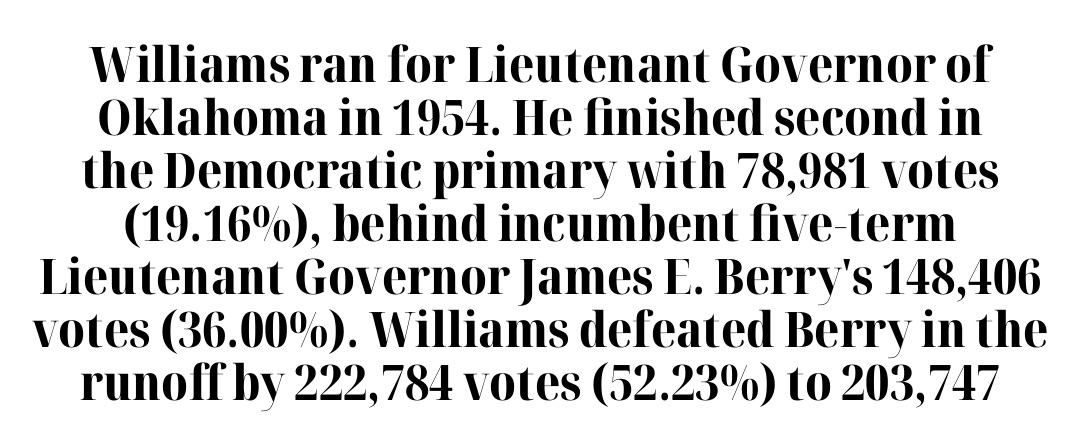
The image shows 49 px bold serif type, upright; set tight line spacing (1.08x), normal letter spacing, not underlined; high stroke contrast and a medium x-height.
